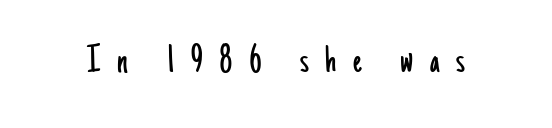
Each row of text sits above clean, open space. Short note: letters widely spaced. On a weight scale, this lands at 450 or below. Looks like regular typesetting: each glyph gets only the width it needs.
